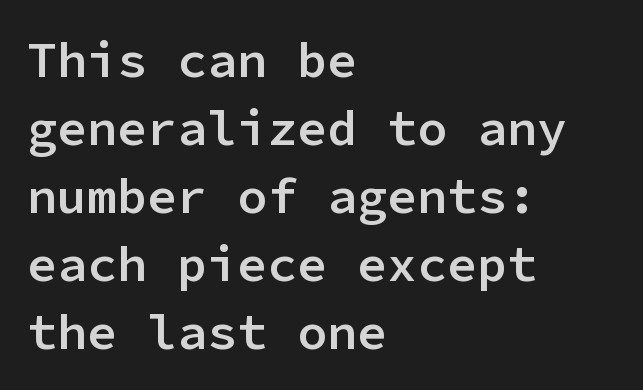
The characters look somewhat weighty, a semibold short of true bold. The block of text has a typical density, with ordinary space between rows. This rendering leaves character spacing at its baseline value. The passage shown is typed in a monospace face where columns stay perfectly aligned. Which margin do the lines hug? The left one — the right edge is uneven. The axis of the letterforms is exactly vertical.
